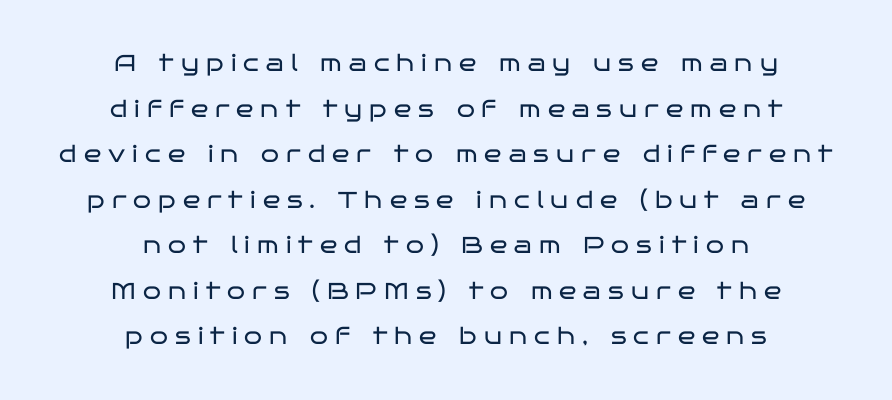
The image shows 23 px text type, upright; set centered, loose line spacing (1.98x), unusually wide letter spacing (+0.31 em), not underlined.
